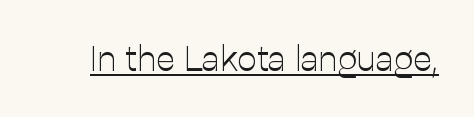
{"serif": "no", "italic": "no", "bold": "no", "weight": "light", "width": "normal", "stroke_contrast": "low", "x_height": "medium", "monospaced": "no", "underline": "yes", "letter_spacing": "normal", "letter_spacing_em": 0.0, "glyph_px": 35}
